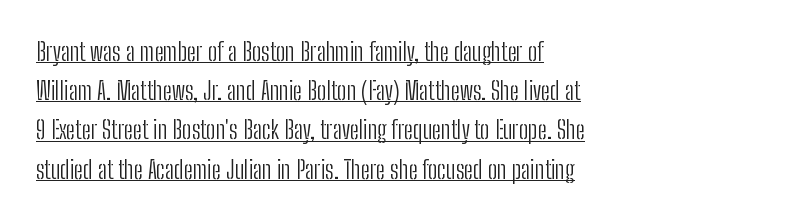
Q: Is the text bold? A: No.
Q: Is the text italic (slanted)? A: No, it is upright.
Q: Is the text underlined? A: Yes.
Q: How is the paragraph aligned? A: Left-aligned.
Q: Is the spacing between letters normal or unusually wide? A: Normal.
Q: Is the spacing between lines tight, normal or loose? A: Normal.
